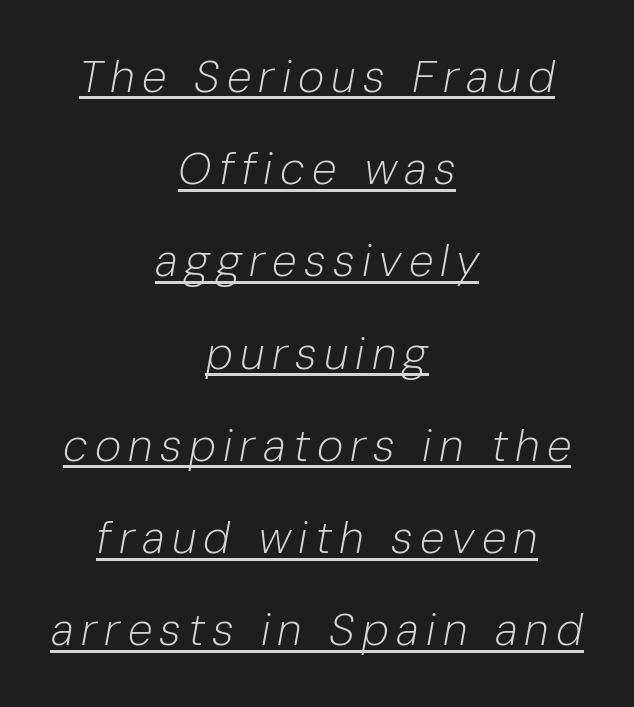
Here the designer chose a conventional face with non-uniform glyph widths. There's an unmistakable incline to the writing here. Honestly, the rows look like they've been pulled way apart. These glyphs show unthickened strokes, regular width or finer. Notice how a bar underscores the lettering throughout.
